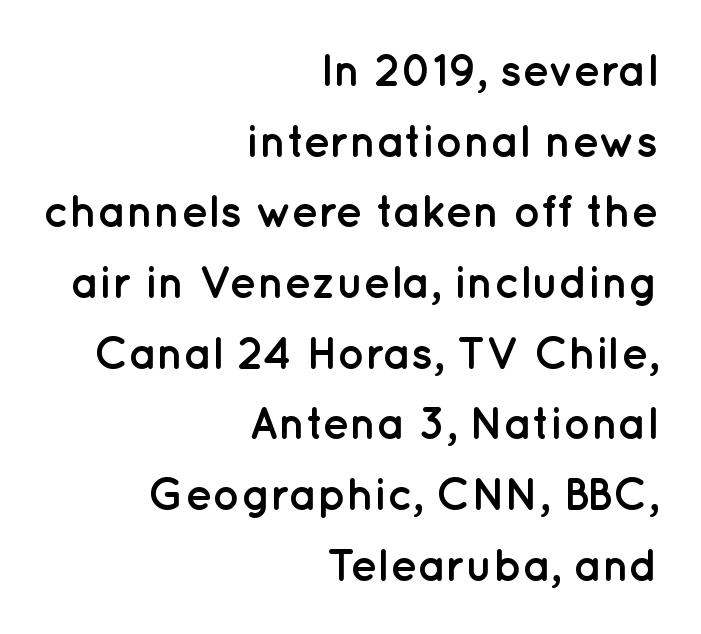
The image shows 45 px semibold sans-serif type, upright; set right-aligned, normal line spacing (1.57x), normal letter spacing, not underlined; low stroke contrast and a medium x-height.
